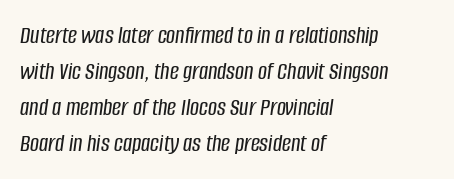
This sample uses plain, unmodified letter spacing. The whole block is typeset with a tilt. Unmarked baselines from the first word to the last. The leading is moderate, giving the passage an even texture.
